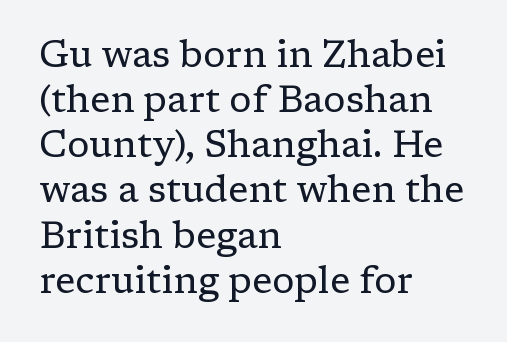
Each letter keeps its own natural width here, so spacing adapts to shape. These lines are set flush left with a ragged right edge. Stroke thickness stays within the range of a standard reading face or lighter. Unmarked baselines from the first word to the last. To sum up the face: it has serifs.
